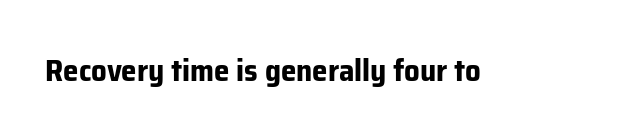
{"serif": "no", "italic": "no", "bold": "yes", "weight": "bold", "width": "normal", "stroke_contrast": "low", "x_height": "medium", "monospaced": "no", "underline": "no", "letter_spacing": "normal", "letter_spacing_em": 0.0, "glyph_px": 31}
